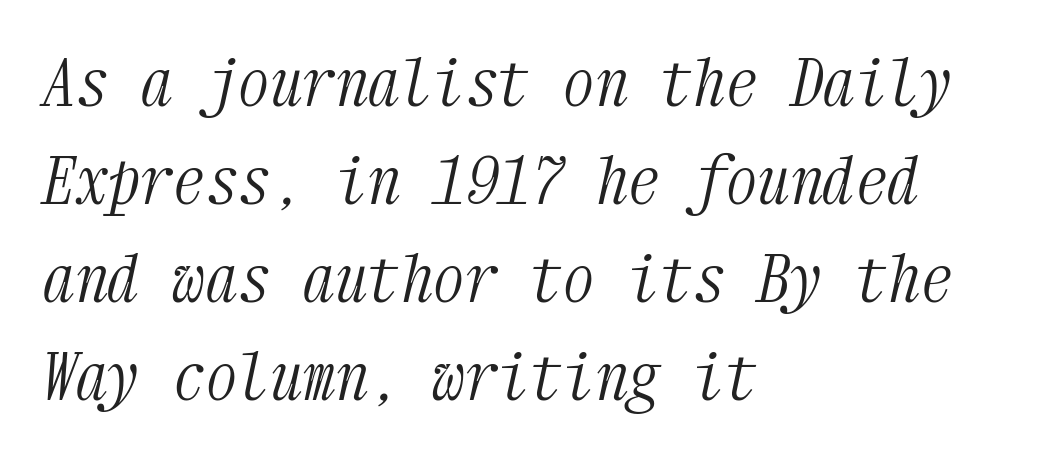
The image shows 65 px light, condensed serif type, italic (leaning right), monospaced; set left-aligned, normal line spacing (1.51x), normal letter spacing, not underlined; medium stroke contrast and a medium x-height.
